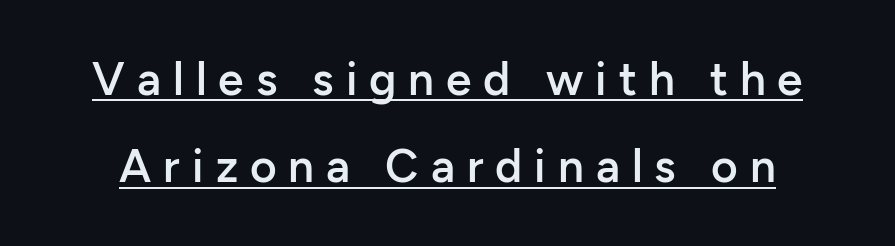
Q: Is the text bold? A: Semi-bold.
Q: Is the text italic (slanted)? A: No, it is upright.
Q: Is the typeface a serif or a sans-serif typeface? A: Sans-serif.
Q: Is the text underlined? A: Yes.
Q: Is the spacing between letters normal or unusually wide? A: Unusually wide.
Q: Is the spacing between lines tight, normal or loose? A: Loose.
Q: Width (condensed, normal, or wide)? A: Normal.
Q: Stroke contrast? A: Low.
Q: x-height? A: Medium.
Q: Monospaced? A: No.
